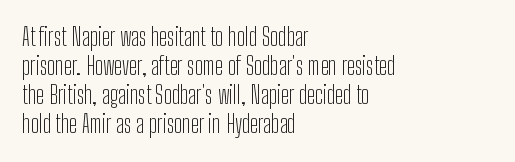
The strokes carry an ordinary text weight at most. Default kerning and tracking; the words read as compact shapes. The gap between lines stays unmarked. Does the lettering tilt? It doesn't — this is upright.
